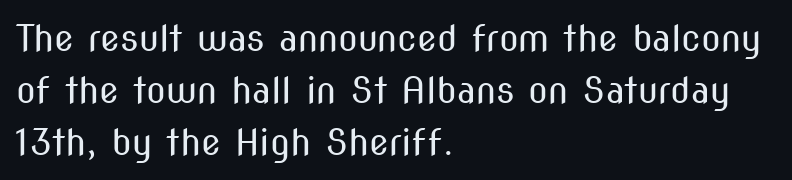
Q: Is the text bold? A: No.
Q: Is the text italic (slanted)? A: No, it is upright.
Q: Is the typeface a serif or a sans-serif typeface? A: Sans-serif.
Q: Is the text underlined? A: No.
Q: How is the paragraph aligned? A: Left-aligned.
Q: Is the spacing between letters normal or unusually wide? A: Normal.
Q: Is the spacing between lines tight, normal or loose? A: Normal.
Q: Width (condensed, normal, or wide)? A: Condensed.
Q: Stroke contrast? A: Medium.
Q: x-height? A: Medium.
Q: Monospaced? A: No.
